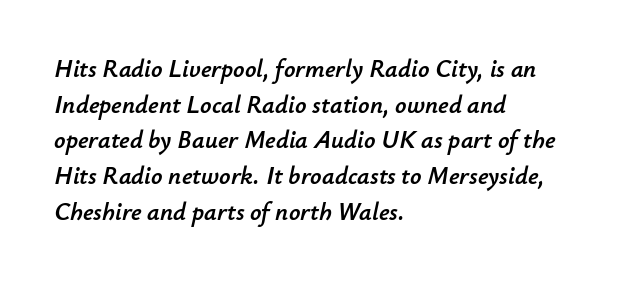
Leading matches the norm, producing a regular column. Horizontally, the lines are justified to the leading edge only. The baseline area is clear. Students, note that the glyphs here touch the page at normal intervals.
